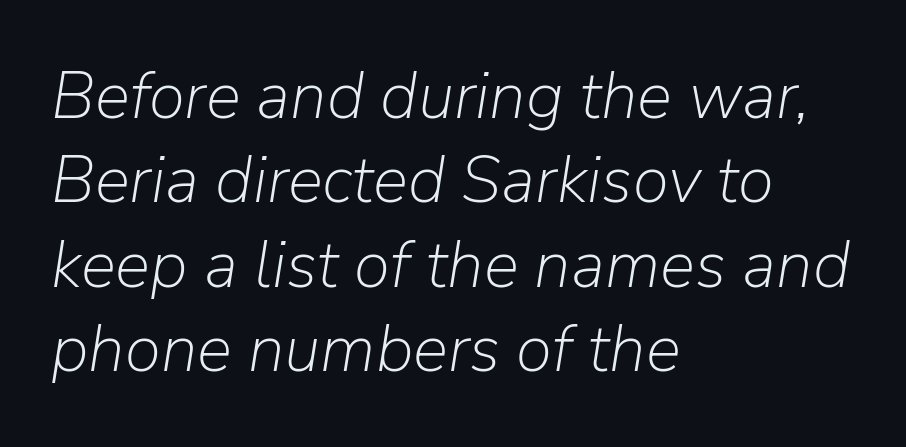
Each new line begins a customary step beneath the previous one. The area under the type is left untouched. Characters are canted at an angle relative to the baseline's perpendicular. Here the designer chose a conventional face with non-uniform glyph widths. Alignment: flush left.
